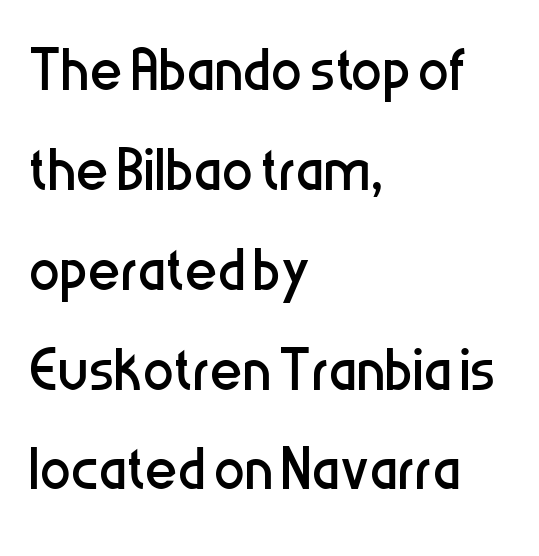
The image shows 78 px regular-weight, condensed sans-serif type, upright; set left-aligned, normal line spacing (1.28x), normal letter spacing, not underlined; low stroke contrast and a medium x-height.
